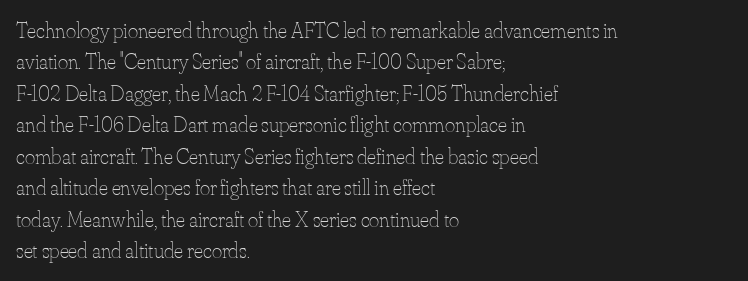
The image shows 22 px text type, upright; set left-aligned, normal line spacing (1.43x), normal letter spacing, not underlined.
